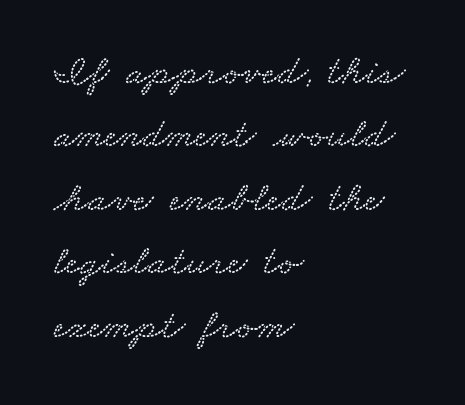
{"width": "wide", "stroke_contrast": "low", "x_height": "small", "monospaced": "no", "underline": "no", "align": "left", "line_spacing": "normal", "line_spacing_ratio": 1.51, "letter_spacing": "normal", "letter_spacing_em": 0.0, "glyph_px": 42}
